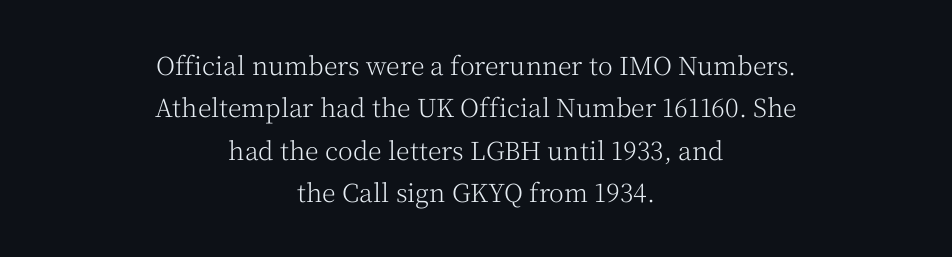
Baseline-to-baseline distance is the conventional proportion of letter height. These lines were composed using upright roman letters. Caption: standard tracking, unaltered. The weight would be labelled regular, book, light, or lighter still.
